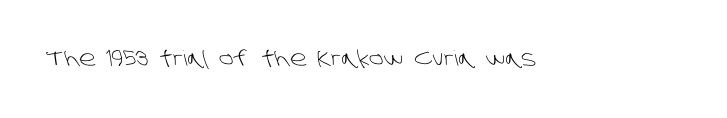
{"bold": "no", "underline": "no", "letter_spacing": "normal", "letter_spacing_em": 0.0, "glyph_px": 21}
